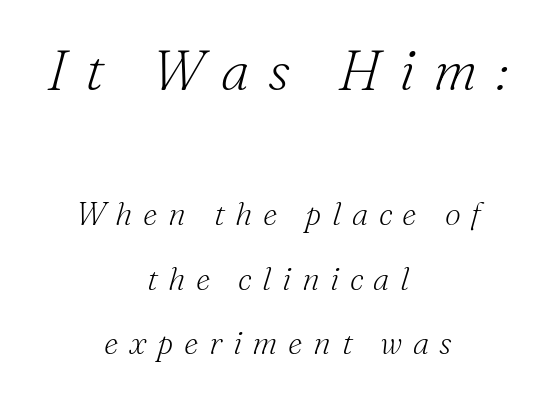
{"serif": "yes", "italic": "yes", "lean": "right", "slant_degrees": 16, "bold": "no", "weight": "light", "width": "normal", "stroke_contrast": "medium", "x_height": "small", "monospaced": "no", "underline": "no", "align": "center", "line_spacing": "loose", "line_spacing_ratio": 2.02, "letter_spacing": "wide", "letter_spacing_em": 0.33, "larger_block": "first", "size_ratio": 1.75, "glyph_px": 56}
